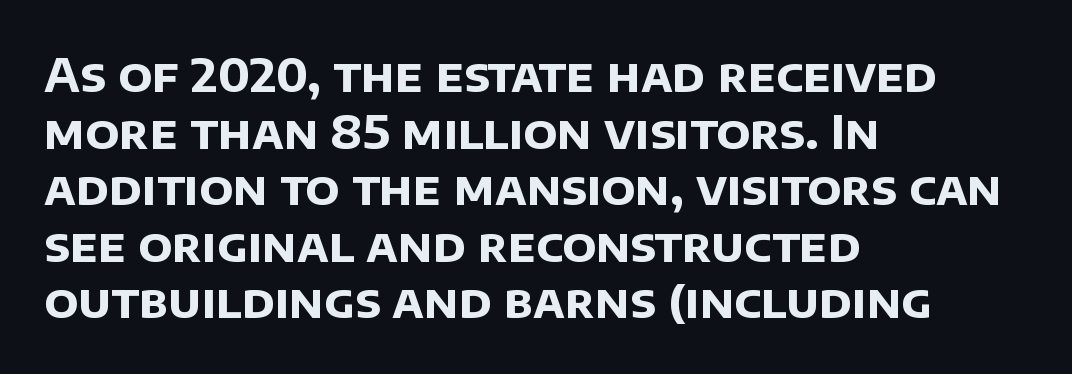
{"serif": "no", "bold": "yes", "weight": "bold", "width": "normal", "stroke_contrast": "low", "x_height": "large", "monospaced": "no", "underline": "no", "align": "left", "line_spacing_ratio": 1.23, "letter_spacing": "normal", "letter_spacing_em": 0.0, "glyph_px": 46}
